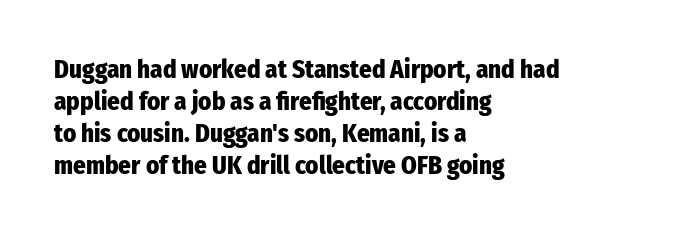
The image shows 25 px bold type, upright; set left-aligned, normal line spacing (1.28x), normal letter spacing, not underlined.
